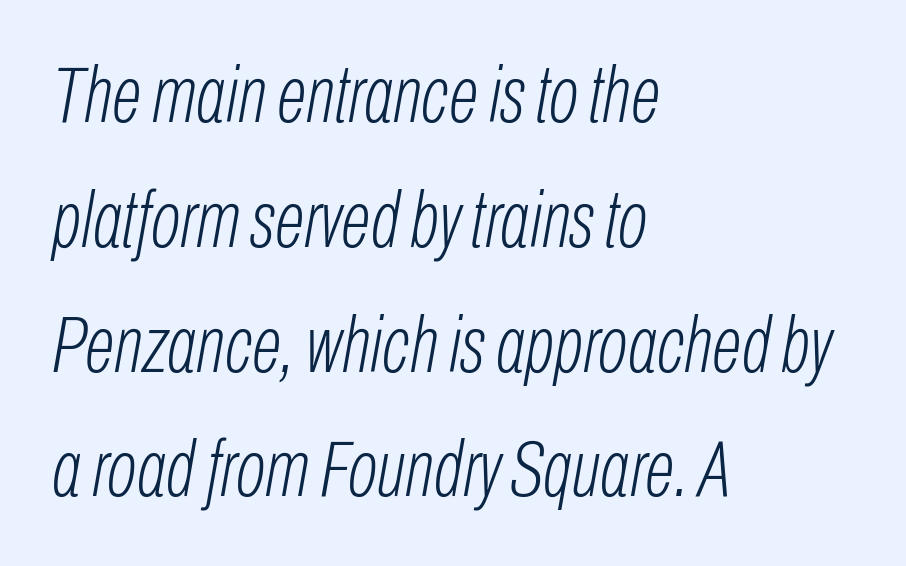
Q: Is the text bold? A: No.
Q: Is the text italic (slanted)? A: Yes, it leans right by about 10 degrees.
Q: Is the text underlined? A: No.
Q: How is the paragraph aligned? A: Left-aligned.
Q: Is the spacing between letters normal or unusually wide? A: Normal.
Q: Is the spacing between lines tight, normal or loose? A: Normal.
Q: Width (condensed, normal, or wide)? A: Condensed.
Q: Stroke contrast? A: Low.
Q: x-height? A: Medium.
Q: Monospaced? A: No.
